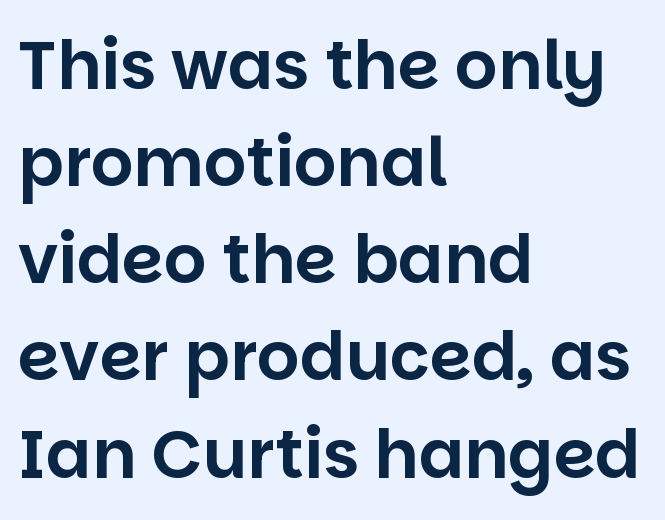
The image shows 67 px sans-serif type, upright; set left-aligned, normal line spacing (1.45x), normal letter spacing, not underlined; low stroke contrast and a large x-height.
